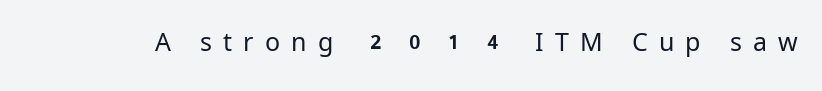
The type sits square on the baseline with zero lean. The weight tops out at a normal text grade. Students, note that the glyphs here are deliberately spaced far apart. Clear beneath every line of the passage.
